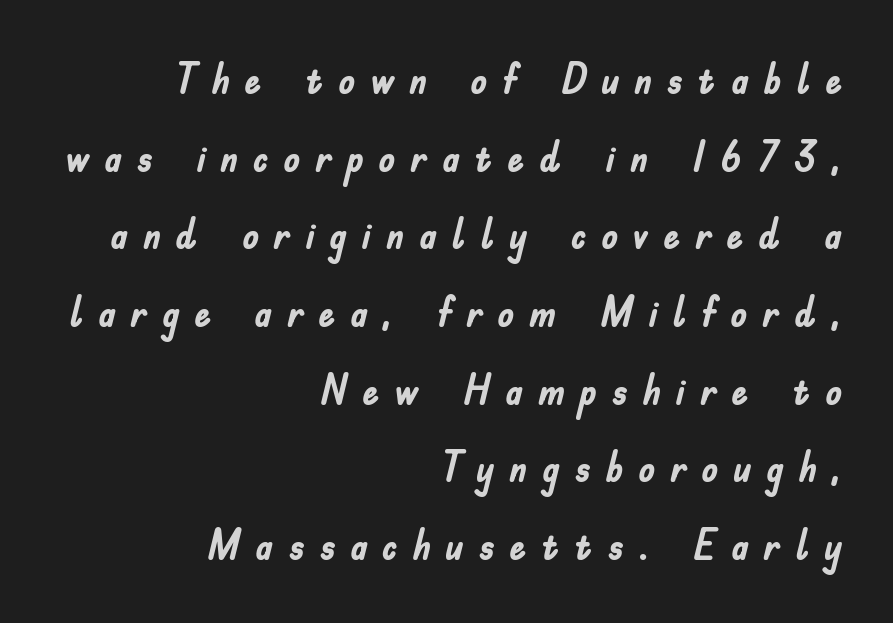
The image shows 42 px semibold, condensed sans-serif type; set right-aligned, line spacing 1.85x, unusually wide letter spacing (+0.35 em), not underlined; low stroke contrast and a small x-height.
